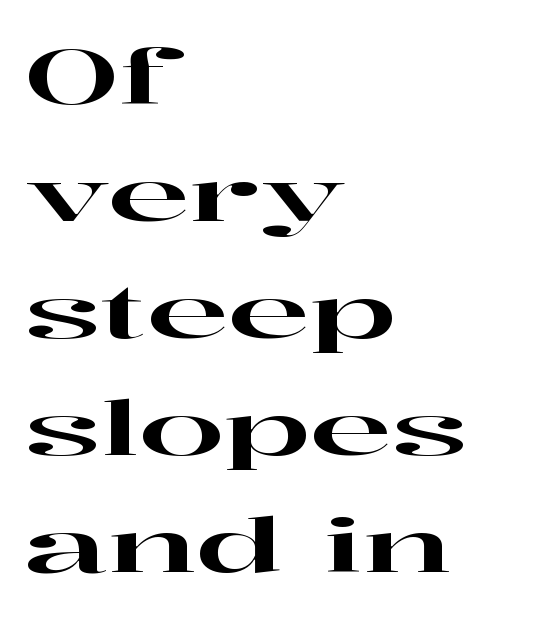
The image shows 76 px wide serif type, upright; set left-aligned, normal line spacing (1.54x), normal letter spacing, not underlined; high stroke contrast and a medium x-height.
